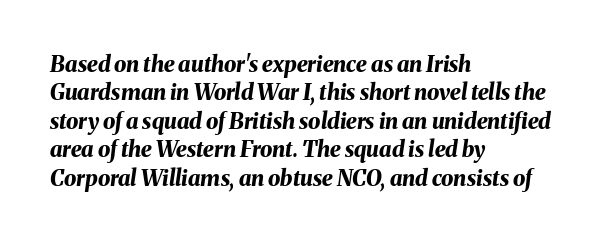
{"italic": "yes", "lean": "right", "slant_degrees": 8, "bold": "yes", "underline": "no", "align": "left", "line_spacing": "normal", "line_spacing_ratio": 1.29, "letter_spacing": "normal", "letter_spacing_em": 0.0, "glyph_px": 22}
